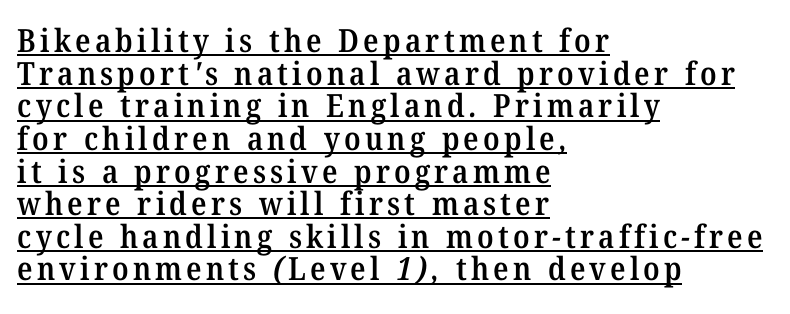
Compared with undecorated copy, this sample adds a rule below the words. In terms of weight, the rendering is demibold, just under bold. The rendering uses natural spacing where letterforms have individual widths. Type style note: has serifs. One-word summary of the alignment: left.
